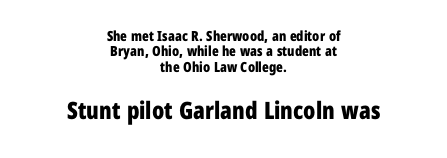
Q: Is the text bold? A: Yes.
Q: Is the text italic (slanted)? A: No, it is upright.
Q: Is the text underlined? A: No.
Q: How is the paragraph aligned? A: Centered.
Q: Is the spacing between letters normal or unusually wide? A: Normal.
Q: Is the spacing between lines tight, normal or loose? A: Tight.
Q: Which block of text is set in a larger size, the first (top) or the second (bottom)? A: The second (bottom) one.
